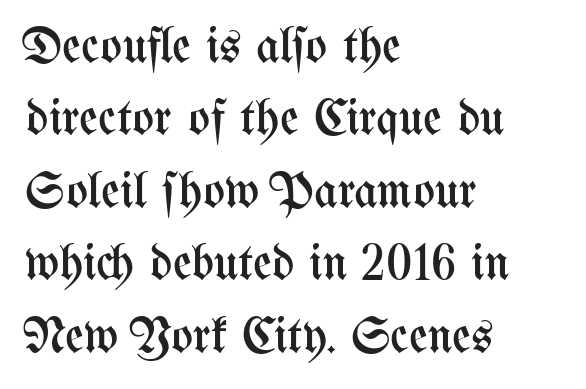
Q: Is the text bold? A: No.
Q: Is the text italic (slanted)? A: No, it is upright.
Q: Is the text underlined? A: No.
Q: How is the paragraph aligned? A: Left-aligned.
Q: Is the spacing between letters normal or unusually wide? A: Normal.
Q: Is the spacing between lines tight, normal or loose? A: Normal.
Q: Width (condensed, normal, or wide)? A: Condensed.
Q: Stroke contrast? A: Medium.
Q: x-height? A: Medium.
Q: Monospaced? A: No.
